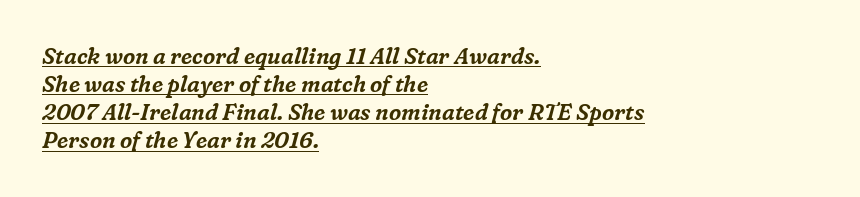
Glyph-to-glyph distance matches everyday printed text. Somebody hit Ctrl+U on this one — the words are underlined. Would a proofreader flag this as italicized? Yes. What's the leading like? Ordinary, nothing unusual. Alignment: flush left.
